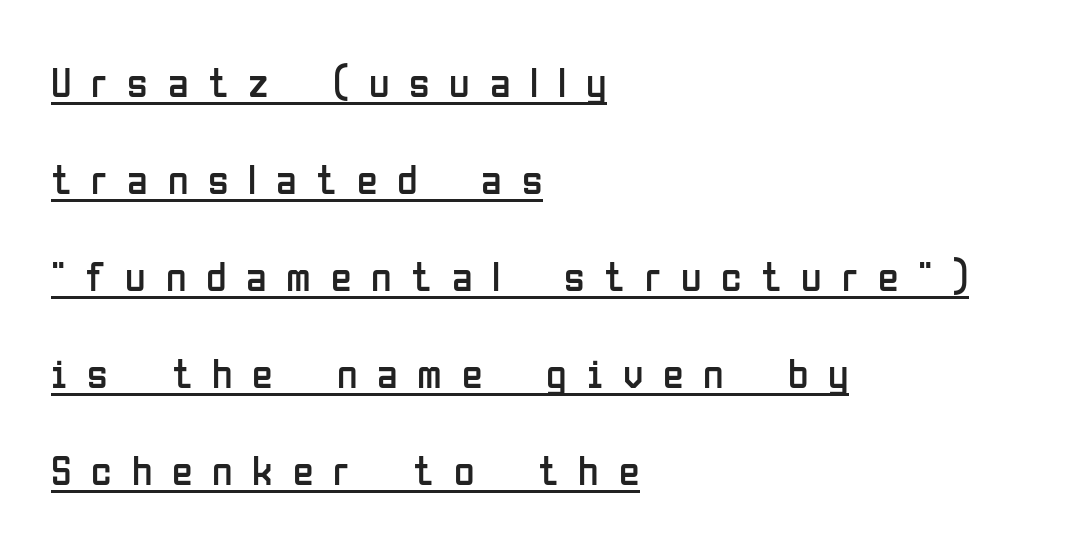
One-word summary of the alignment: left. A typesetter would call this heavily tracked-out type. Nothing sits at the stroke ends, so this counts as sans-serif. The cut favours lightness, reaching ordinary text weight at its darkest.
